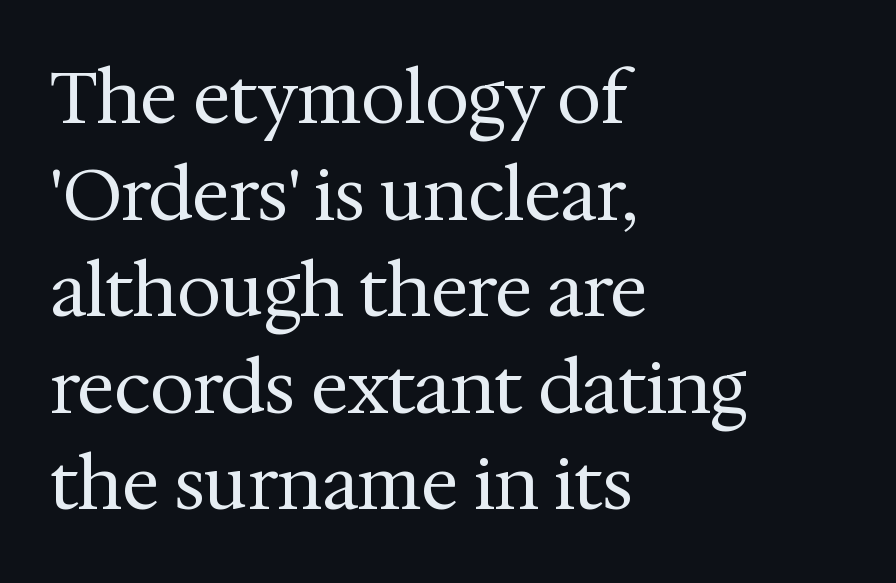
{"serif": "yes", "italic": "no", "bold": "no", "weight": "regular", "width": "normal", "stroke_contrast": "medium", "x_height": "medium", "monospaced": "no", "underline": "no", "align": "left", "line_spacing": "normal", "line_spacing_ratio": 1.36, "letter_spacing": "normal", "letter_spacing_em": 0.0, "glyph_px": 71}
